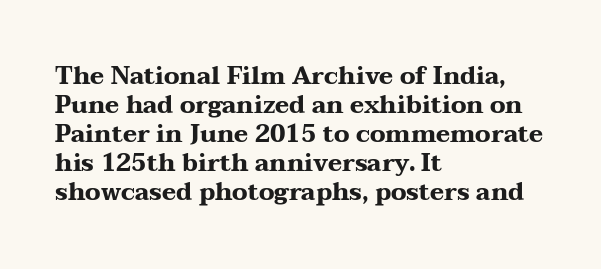
Q: Is the text bold? A: Yes.
Q: Is the text italic (slanted)? A: No, it is upright.
Q: Is the text underlined? A: No.
Q: How is the paragraph aligned? A: Left-aligned.
Q: Is the spacing between letters normal or unusually wide? A: Normal.
